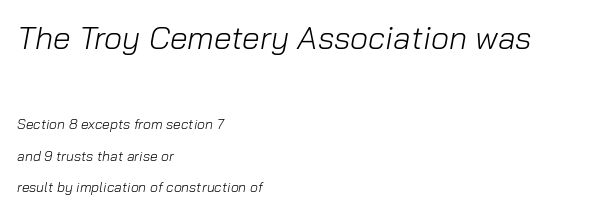
Q: Is the text bold? A: No.
Q: Is the text italic (slanted)? A: Yes, it leans right by about 10 degrees.
Q: Is the text underlined? A: No.
Q: How is the paragraph aligned? A: Left-aligned.
Q: Is the spacing between letters normal or unusually wide? A: Normal.
Q: Is the spacing between lines tight, normal or loose? A: Loose.
Q: Which block of text is set in a larger size, the first (top) or the second (bottom)? A: The first (top) one.
Q: Width (condensed, normal, or wide)? A: Normal.
Q: Stroke contrast? A: Low.
Q: x-height? A: Medium.
Q: Monospaced? A: No.
